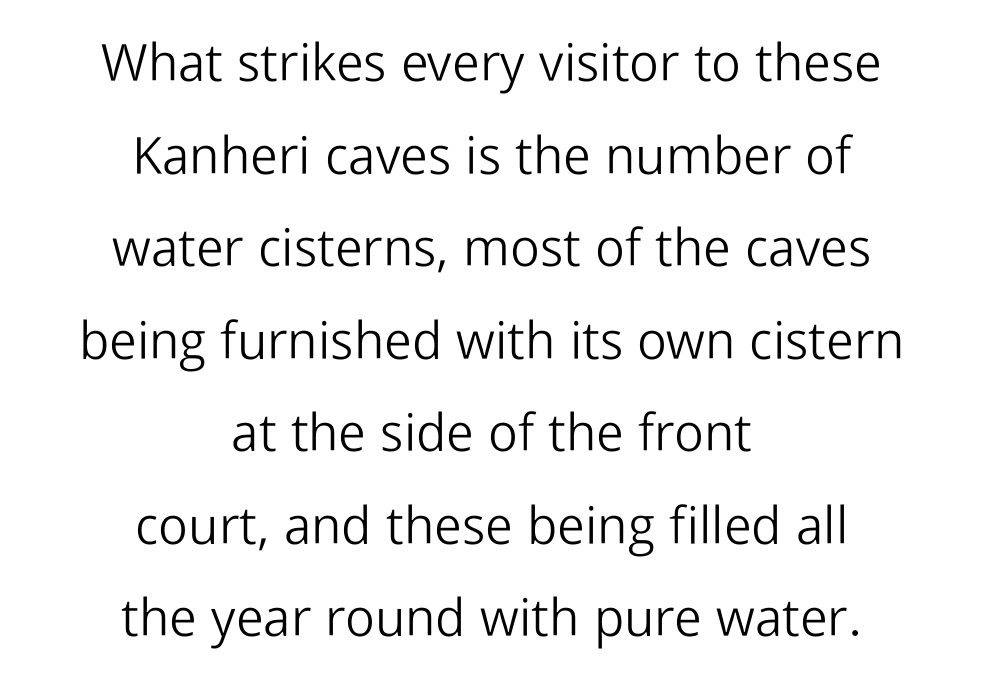
The image shows 52 px light sans-serif type, upright; set centered, line spacing 1.78x, normal letter spacing, not underlined; low stroke contrast and a medium x-height.
